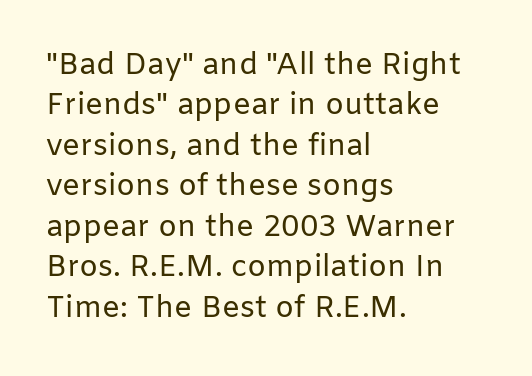
The characters display no serif detailing; their extremities are plain. In CSS terms this would be text-align: left. Ordinary non-slanted type is in use. A typesetter would call this proportional, since set widths differ per character.
